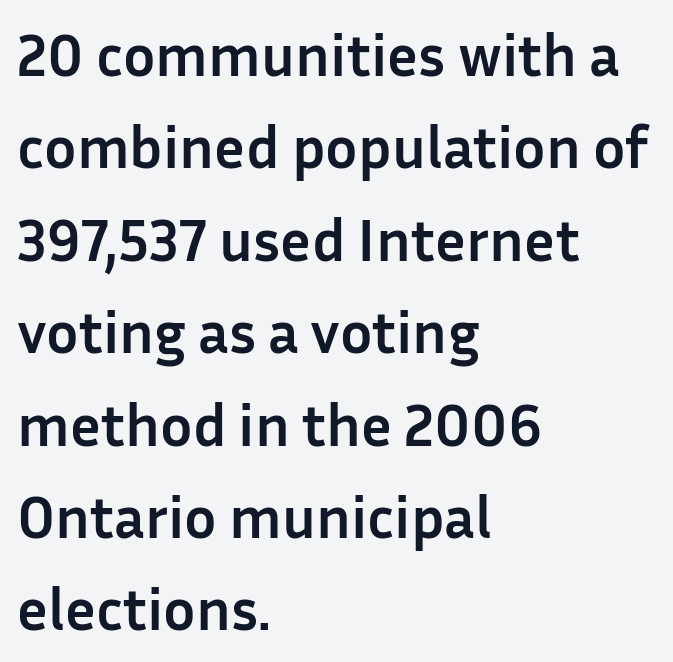
Q: Is the text bold? A: Yes.
Q: Is the text italic (slanted)? A: No, it is upright.
Q: Is the typeface a serif or a sans-serif typeface? A: Sans-serif.
Q: Is the text underlined? A: No.
Q: How is the paragraph aligned? A: Left-aligned.
Q: Is the spacing between letters normal or unusually wide? A: Normal.
Q: Is the spacing between lines tight, normal or loose? A: Normal.
Q: Width (condensed, normal, or wide)? A: Normal.
Q: Stroke contrast? A: Low.
Q: x-height? A: Medium.
Q: Monospaced? A: No.
